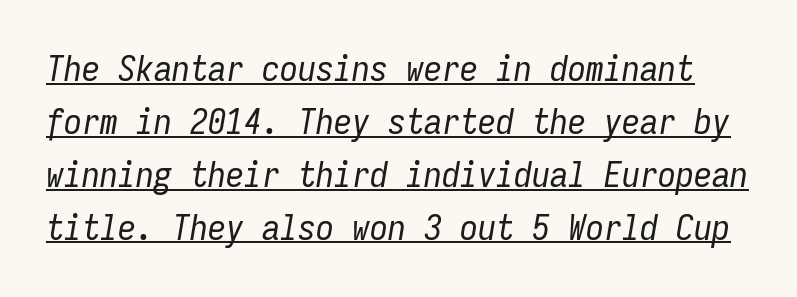
The image shows 36 px regular-weight, condensed type, italic (leaning right), monospaced; set normal line spacing (1.47x), normal letter spacing, underlined; low stroke contrast and a medium x-height.
